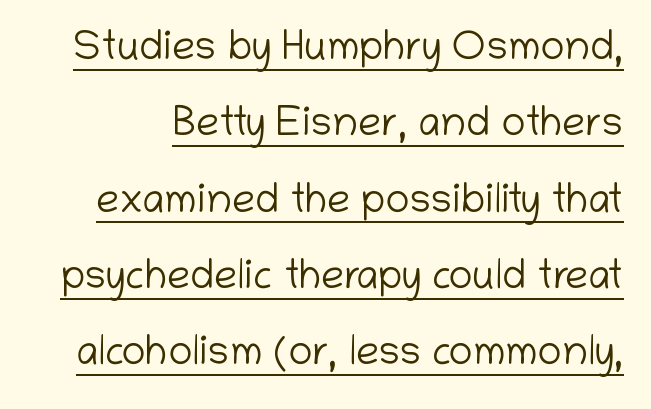
The image shows 41 px light sans-serif type, upright; set line spacing 1.86x, normal letter spacing, underlined; low stroke contrast and a medium x-height.
